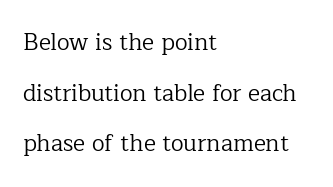
Q: Is the text bold? A: No.
Q: Is the text italic (slanted)? A: No, it is upright.
Q: Is the text underlined? A: No.
Q: How is the paragraph aligned? A: Left-aligned.
Q: Is the spacing between letters normal or unusually wide? A: Normal.
Q: Is the spacing between lines tight, normal or loose? A: Loose.
